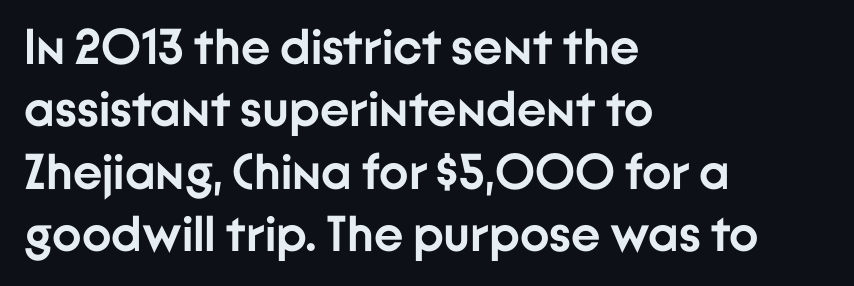
The area under the type is left untouched. Vertical strokes here are truly vertical. The tracking reads as untouched default to a designer's eye. Typeset ragged right — the left edge is the straight one. Weight check: bold — yes, fully. You can tell from the bare stems that sans-serif type was used.
